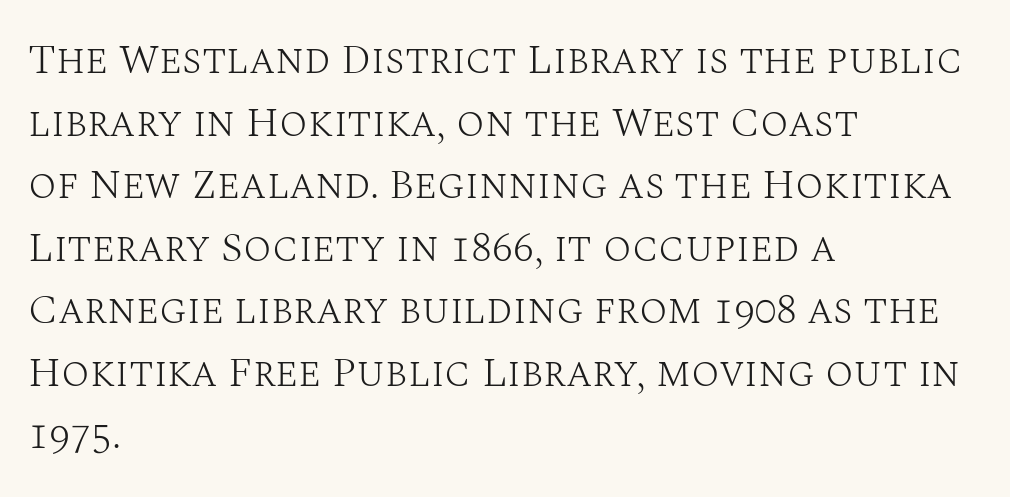
Regarding leading, the lines here are spaced in the standard way. Examine the stroke ends and you'll spot serifs. The letters advance in unequal steps, a hallmark of proportional type. Rendered with straight, roman letterforms. Heaviness? Minimal to ordinary, like unemphasized prose. The zone under the glyphs is completely vacant.
